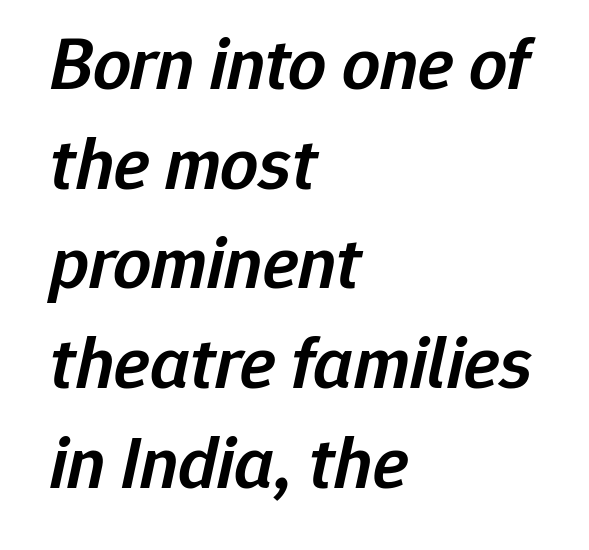
{"italic": "yes", "lean": "right", "slant_degrees": 12, "bold": "semi", "weight": "semibold", "width": "normal", "stroke_contrast": "low", "x_height": "medium", "monospaced": "no", "underline": "no", "align": "left", "line_spacing": "normal", "line_spacing_ratio": 1.33, "letter_spacing": "normal", "letter_spacing_em": 0.0, "glyph_px": 75}
